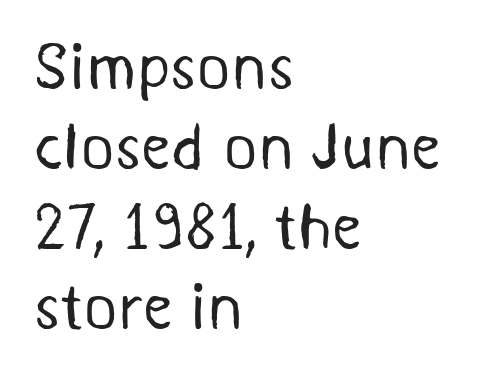
Q: Is the text bold? A: No.
Q: Is the typeface a serif or a sans-serif typeface? A: Sans-serif.
Q: Is the text underlined? A: No.
Q: How is the paragraph aligned? A: Left-aligned.
Q: Is the spacing between letters normal or unusually wide? A: Normal.
Q: Width (condensed, normal, or wide)? A: Normal.
Q: Stroke contrast? A: Medium.
Q: x-height? A: Medium.
Q: Monospaced? A: No.
